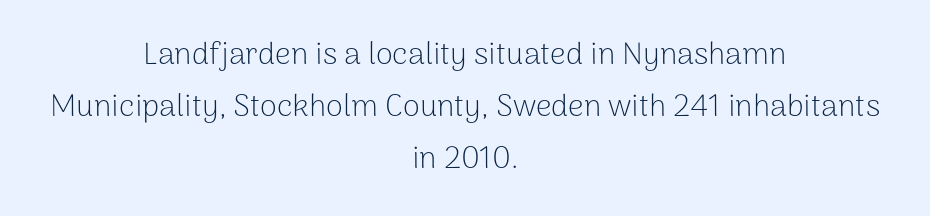
The image shows 31 px light sans-serif type, upright; set centered, normal line spacing (1.67x), normal letter spacing, not underlined; low stroke contrast and a medium x-height.
